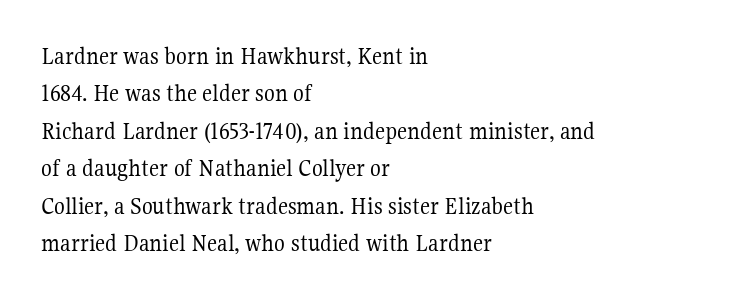
Q: Is the text bold? A: No.
Q: Is the text italic (slanted)? A: No, it is upright.
Q: Is the text underlined? A: No.
Q: How is the paragraph aligned? A: Left-aligned.
Q: Is the spacing between letters normal or unusually wide? A: Normal.
Q: Is the spacing between lines tight, normal or loose? A: Normal.
